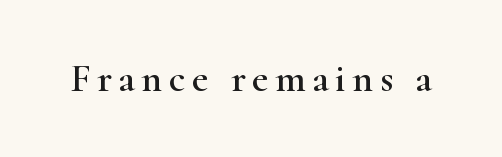
{"serif": "yes", "italic": "no", "width": "wide", "stroke_contrast": "high", "x_height": "small", "monospaced": "no", "underline": "no", "glyph_px": 40}
